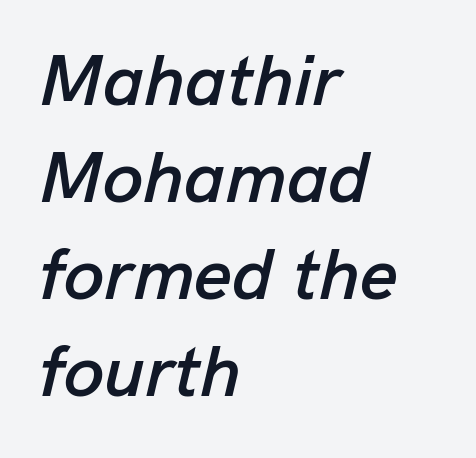
The passage shown stacks its lines at a standard gap. Each letter keeps its own natural width here, so spacing adapts to shape. Reading down the block, your eye returns to a fixed left position each line. Designer's note — italics engaged. No extra tracking has been applied to these lines. The zone under the glyphs is completely vacant.
